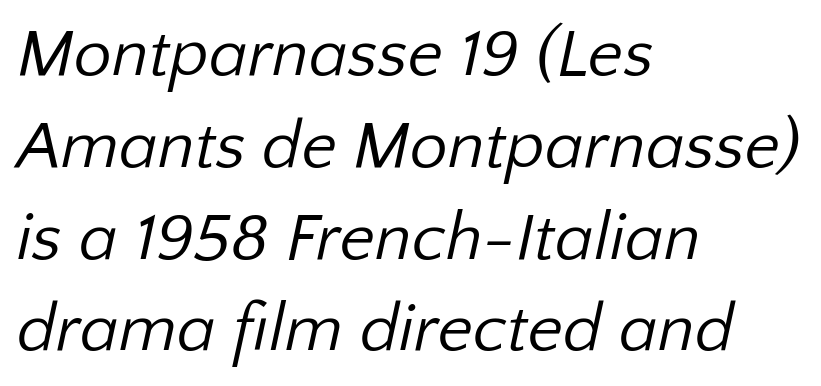
Q: Is the text bold? A: No.
Q: Is the typeface a serif or a sans-serif typeface? A: Sans-serif.
Q: Is the text underlined? A: No.
Q: How is the paragraph aligned? A: Left-aligned.
Q: Is the spacing between letters normal or unusually wide? A: Normal.
Q: Is the spacing between lines tight, normal or loose? A: Normal.
Q: Width (condensed, normal, or wide)? A: Normal.
Q: Stroke contrast? A: Low.
Q: x-height? A: Medium.
Q: Monospaced? A: No.
